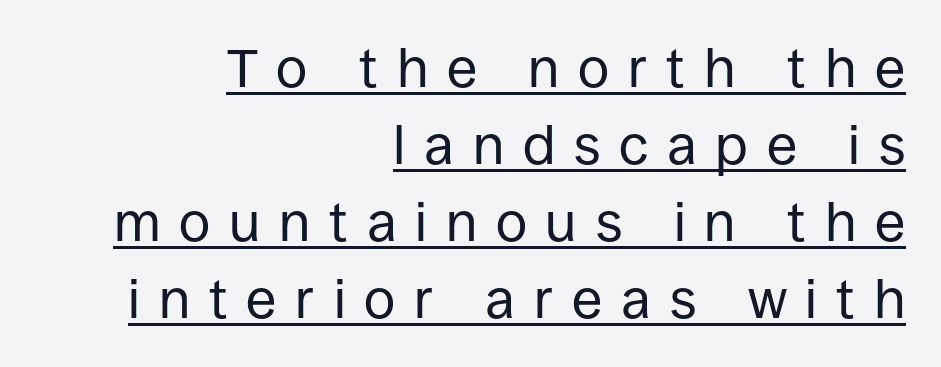
{"serif": "no", "italic": "no", "bold": "no", "weight": "regular", "width": "normal", "stroke_contrast": "low", "x_height": "large", "monospaced": "no", "underline": "yes", "align": "right", "line_spacing": "normal", "line_spacing_ratio": 1.4, "letter_spacing": "wide", "letter_spacing_em": 0.34, "glyph_px": 55}
